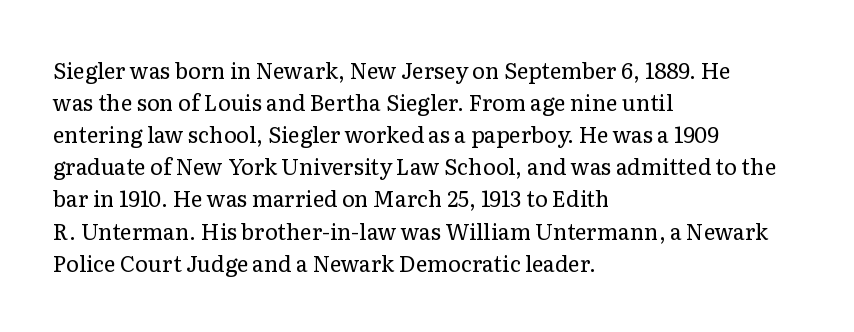
Weight: in the light-to-regular range. These lines keep a tight, regular rhythm from letter to letter. Any mark beneath the type? The region is blank. Left-aligned paragraph, ragged on the right. If you drew a line through each stem, it would be perfectly vertical. Honestly, the row spacing looks completely unremarkable.
